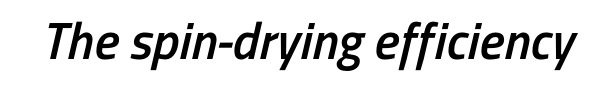
{"serif": "no", "bold": "semi", "weight": "semibold", "width": "condensed", "stroke_contrast": "low", "x_height": "medium", "monospaced": "no", "underline": "no", "letter_spacing": "normal", "letter_spacing_em": 0.0, "glyph_px": 52}
